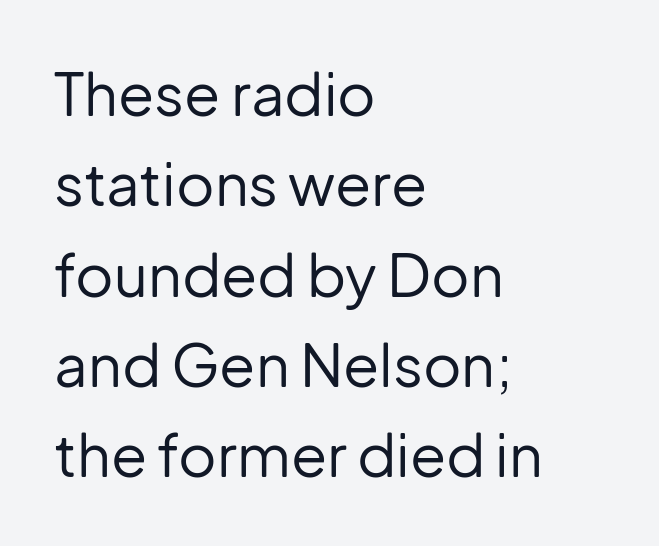
Q: Is the text bold? A: No.
Q: Is the text italic (slanted)? A: No, it is upright.
Q: Is the typeface a serif or a sans-serif typeface? A: Sans-serif.
Q: Is the text underlined? A: No.
Q: How is the paragraph aligned? A: Left-aligned.
Q: Is the spacing between letters normal or unusually wide? A: Normal.
Q: Is the spacing between lines tight, normal or loose? A: Normal.
Q: Width (condensed, normal, or wide)? A: Normal.
Q: Stroke contrast? A: Low.
Q: x-height? A: Medium.
Q: Monospaced? A: No.
